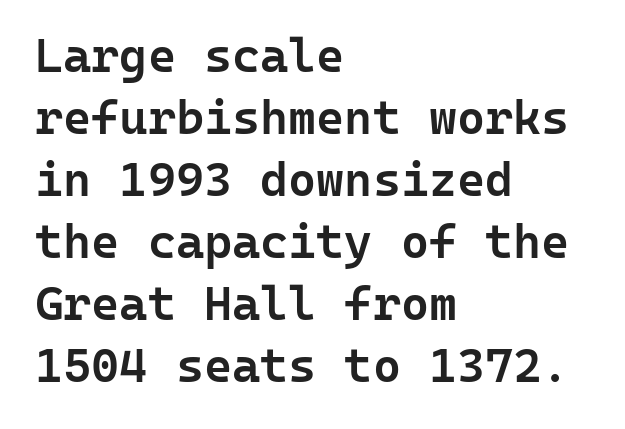
Q: Is the text bold? A: Semi-bold.
Q: Is the text italic (slanted)? A: No, it is upright.
Q: Is the typeface a serif or a sans-serif typeface? A: Sans-serif.
Q: Is the text underlined? A: No.
Q: How is the paragraph aligned? A: Left-aligned.
Q: Is the spacing between letters normal or unusually wide? A: Normal.
Q: Is the spacing between lines tight, normal or loose? A: Normal.
Q: Width (condensed, normal, or wide)? A: Normal.
Q: Stroke contrast? A: Low.
Q: x-height? A: Medium.
Q: Monospaced? A: Yes.
